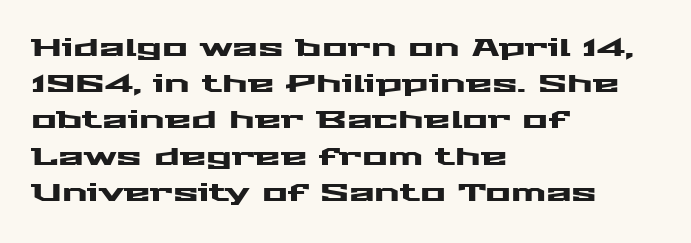
The image shows 24 px text type, upright; set left-aligned, normal line spacing (1.51x), normal letter spacing, not underlined.
